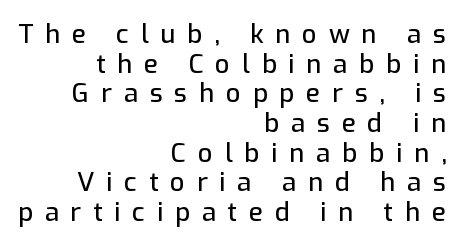
{"italic": "no", "underline": "no", "align": "right", "line_spacing": "tight", "line_spacing_ratio": 1.14, "letter_spacing": "wide", "letter_spacing_em": 0.45, "glyph_px": 26}
